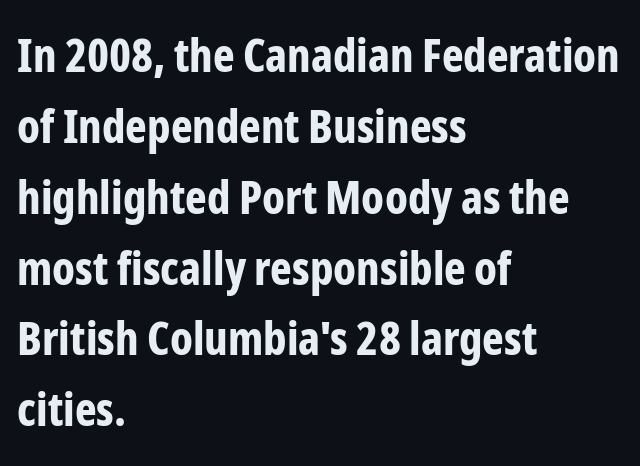
{"serif": "no", "italic": "no", "bold": "yes", "weight": "bold", "width": "condensed", "stroke_contrast": "low", "x_height": "medium", "monospaced": "no", "underline": "no", "align": "left", "line_spacing": "normal", "line_spacing_ratio": 1.54, "letter_spacing": "normal", "letter_spacing_em": 0.0, "glyph_px": 46}
